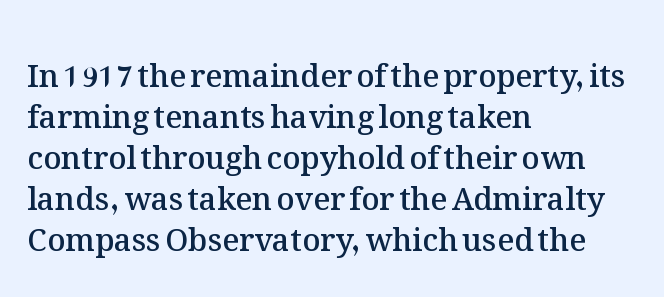
Between one letter and the next there's only the usual sliver of space. The specimen reads as upright at a glance. The ragged edge is on the right, which tells us the setting is flush left. The passage shown is typed in a proportional face where columns would drift. The gap between lines stays unmarked. In terms of weight, the rendering is demibold, just under bold.
